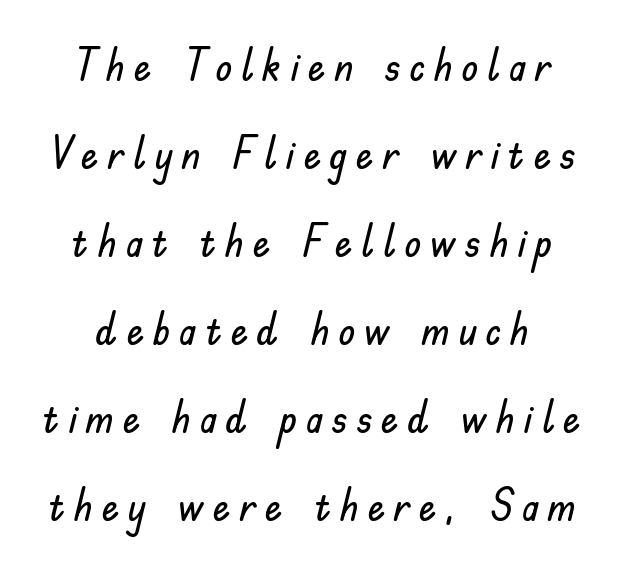
The specimen omits any rule beneath the text block's lines. The passage shown is typed in a proportional face where columns would drift. The text was rendered using a sans face with plain stroke endings. This sample trades compactness for vertical openness between lines.
